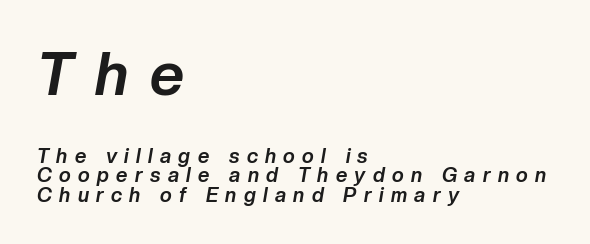
Is the type bold? Yes — the strokes are clearly thick and heavy. How are the letters spaced? Widely, with obvious added tracking. The paragraph shown leans on its left margin. You could barely slide anything between these rows. Character widths vary here, with narrow letters taking less room than wide ones.
